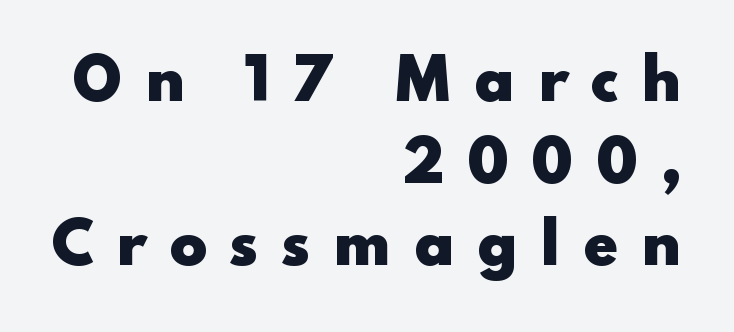
Leading matches the norm, producing a regular column. On the weight axis this lands at bold, roughly 700. The string is rendered with underlining switched off. You could not count columns in this text — the font is proportionally spaced. Every stem runs plumb, perpendicular to the baseline.
